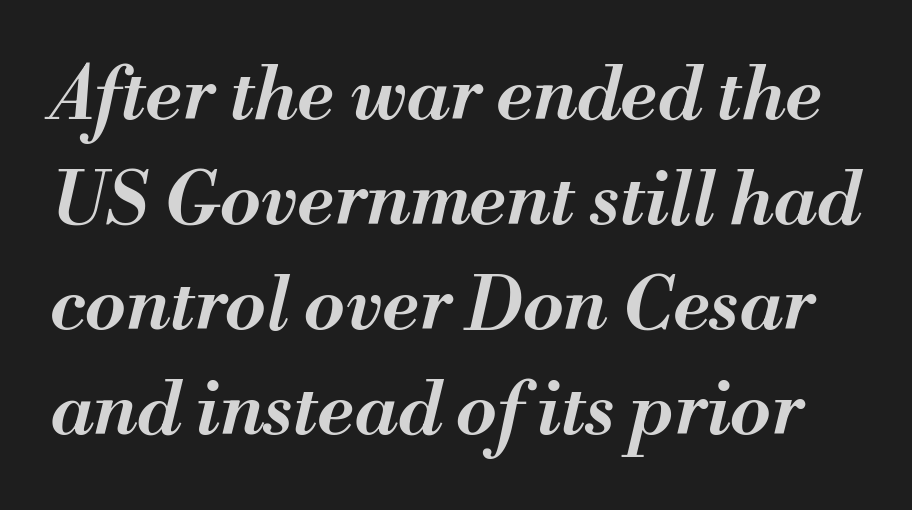
Q: Is the text bold? A: Semi-bold.
Q: Is the text italic (slanted)? A: Yes, it leans right by about 13 degrees.
Q: Is the text underlined? A: No.
Q: Is the spacing between letters normal or unusually wide? A: Normal.
Q: Is the spacing between lines tight, normal or loose? A: Normal.
Q: Width (condensed, normal, or wide)? A: Normal.
Q: Stroke contrast? A: Medium.
Q: x-height? A: Small.
Q: Monospaced? A: No.
